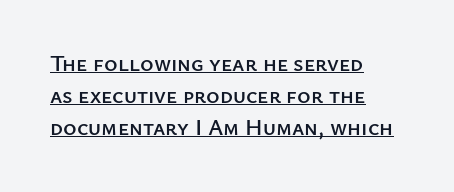
Summary of vertical rhythm: regular, with standard interline spacing. Compared with typical body copy, the letter spacing here is the same. Rendered with straight, roman letterforms. The rag falls on the right side of this text block.
